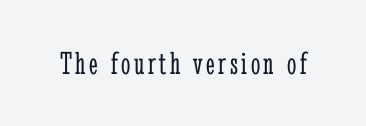
Q: Is the text bold? A: No.
Q: Is the text italic (slanted)? A: No, it is upright.
Q: Is the typeface a serif or a sans-serif typeface? A: Serif.
Q: Is the text underlined? A: No.
Q: Width (condensed, normal, or wide)? A: Condensed.
Q: Stroke contrast? A: Low.
Q: x-height? A: Medium.
Q: Monospaced? A: No.
